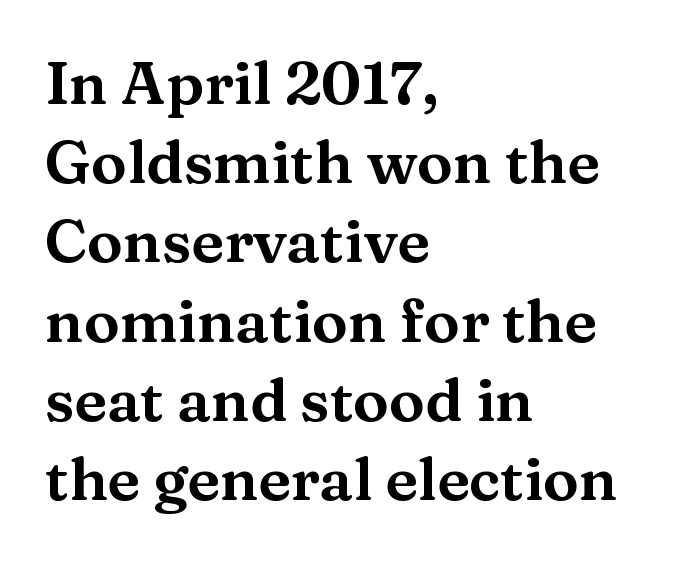
The image shows 60 px wide serif type, upright; set left-aligned, normal line spacing (1.32x), normal letter spacing, not underlined; medium stroke contrast and a medium x-height.
